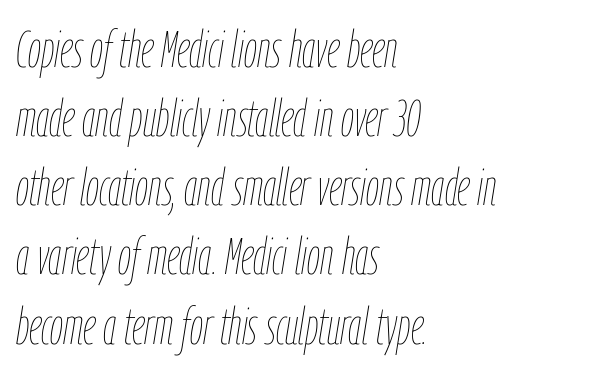
The image shows 52 px thin, condensed type, italic (leaning right); set left-aligned, normal line spacing (1.33x), normal letter spacing, not underlined; low stroke contrast and a medium x-height.
